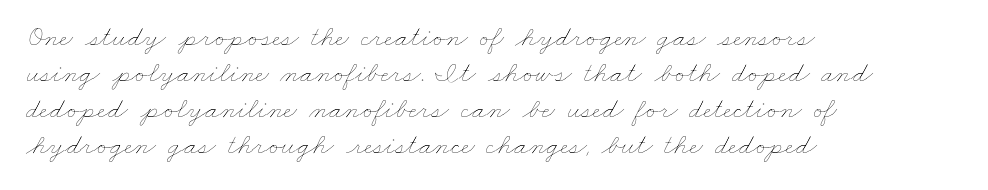
{"bold": "no", "weight": "thin", "width": "wide", "stroke_contrast": "low", "x_height": "small", "monospaced": "no", "underline": "no", "align": "left", "line_spacing_ratio": 1.24, "letter_spacing": "normal", "letter_spacing_em": 0.0, "glyph_px": 29}
